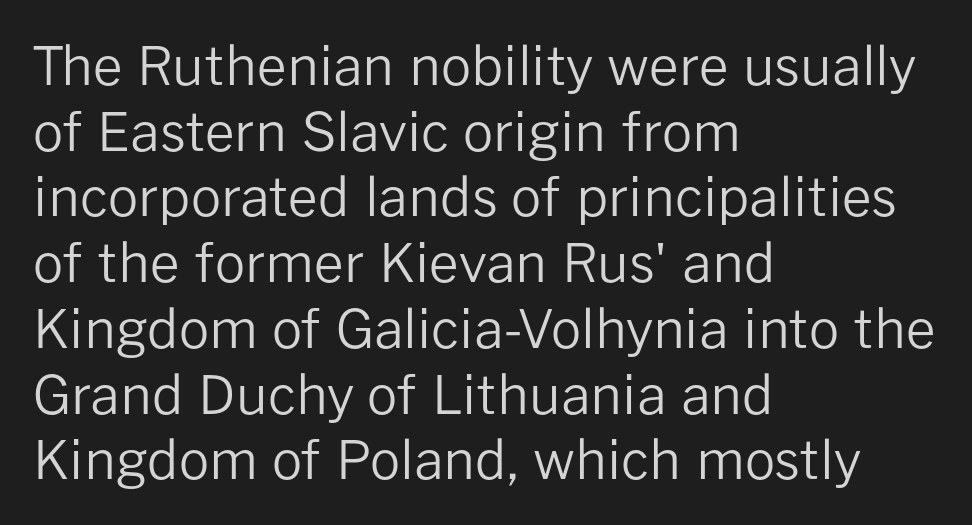
Q: Is the text bold? A: No.
Q: Is the text italic (slanted)? A: No, it is upright.
Q: Is the typeface a serif or a sans-serif typeface? A: Sans-serif.
Q: Is the text underlined? A: No.
Q: How is the paragraph aligned? A: Left-aligned.
Q: Is the spacing between letters normal or unusually wide? A: Normal.
Q: Width (condensed, normal, or wide)? A: Normal.
Q: Stroke contrast? A: Low.
Q: x-height? A: Medium.
Q: Monospaced? A: No.
